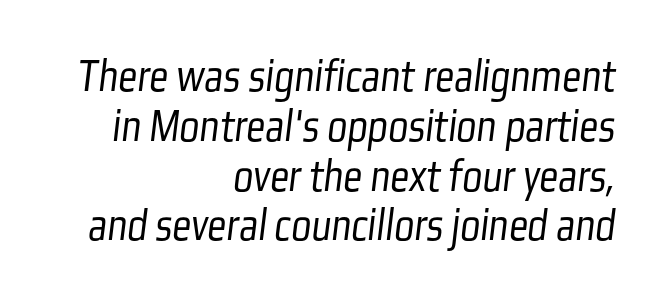
The image shows 47 px light, condensed sans-serif type; set right-aligned, tight line spacing (1.06x), normal letter spacing, not underlined; low stroke contrast and a medium x-height.
